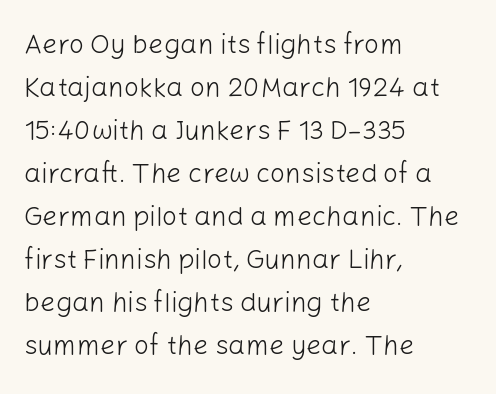
{"italic": "no", "bold": "no", "underline": "no", "align": "left", "line_spacing": "normal", "line_spacing_ratio": 1.59, "letter_spacing": "normal", "letter_spacing_em": 0.0, "glyph_px": 27}
